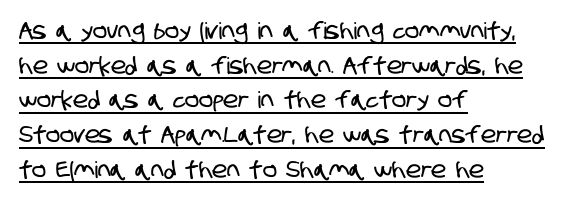
{"underline": "yes", "align": "left", "line_spacing": "normal", "line_spacing_ratio": 1.51, "letter_spacing": "normal", "letter_spacing_em": 0.0, "glyph_px": 23}
